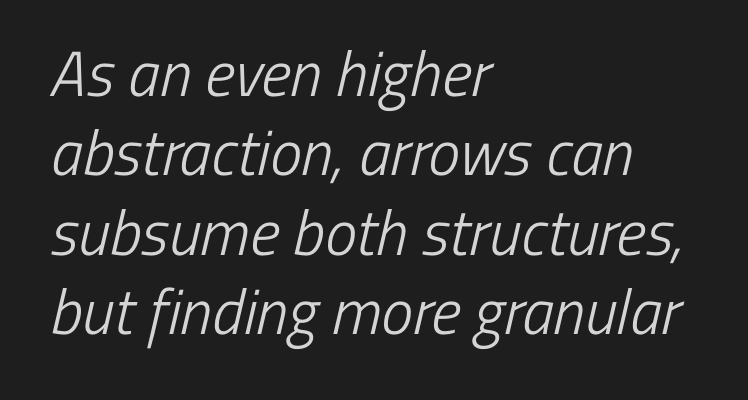
The image shows 64 px light, condensed sans-serif type; set left-aligned, line spacing 1.24x, normal letter spacing, not underlined; low stroke contrast and a medium x-height.
